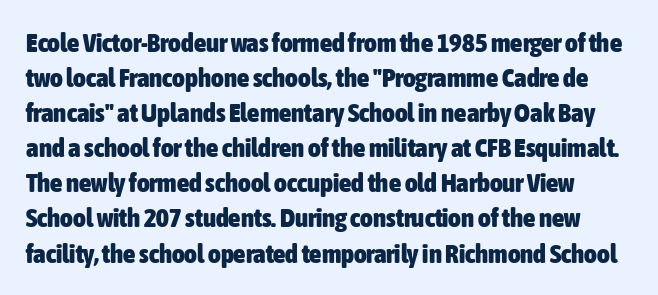
You could call the tracking neutral — neither tight nor loose. Each row of text sits above clean, open space. Quick note: not italic, upright. Each new line begins a customary step beneath the previous one. Summary of weight: heavy, a full bold.
